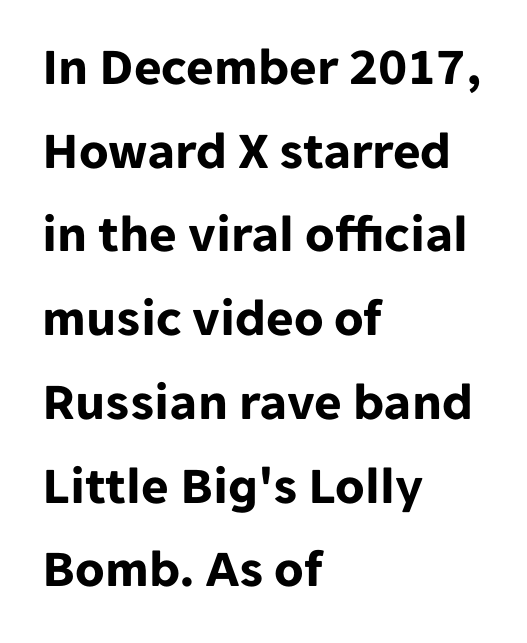
{"serif": "no", "italic": "no", "bold": "yes", "weight": "bold", "width": "normal", "stroke_contrast": "low", "x_height": "medium", "monospaced": "no", "underline": "no", "align": "left", "line_spacing": "normal", "line_spacing_ratio": 1.58, "letter_spacing": "normal", "letter_spacing_em": 0.0, "glyph_px": 53}
